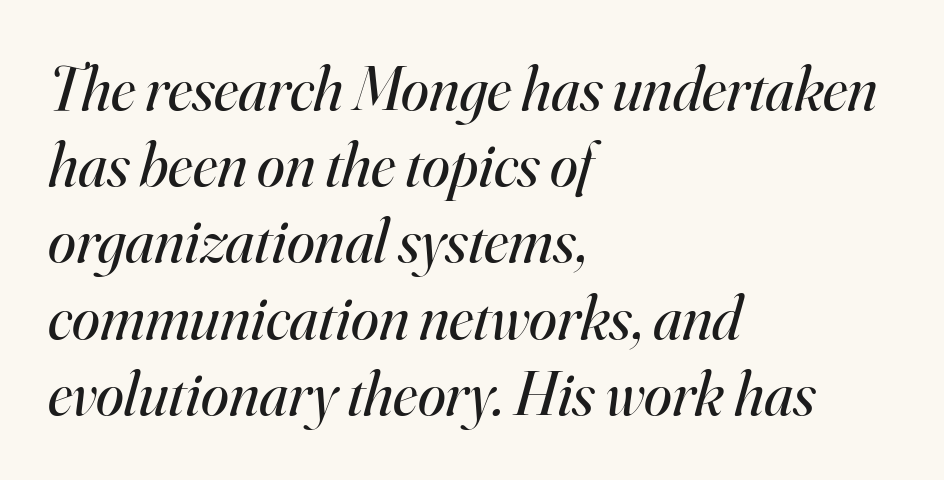
The image shows 63 px regular-weight serif type, italic (leaning right); set left-aligned, line spacing 1.21x, normal letter spacing, not underlined; high stroke contrast and a small x-height.
